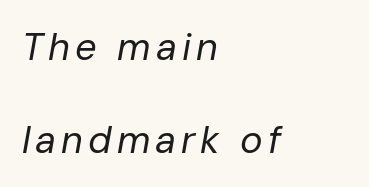
{"italic": "yes", "lean": "right", "slant_degrees": 10, "bold": "no", "weight": "regular", "width": "normal", "stroke_contrast": "low", "x_height": "medium", "monospaced": "no", "underline": "no", "align": "left", "line_spacing": "loose", "line_spacing_ratio": 2.44, "glyph_px": 38}
